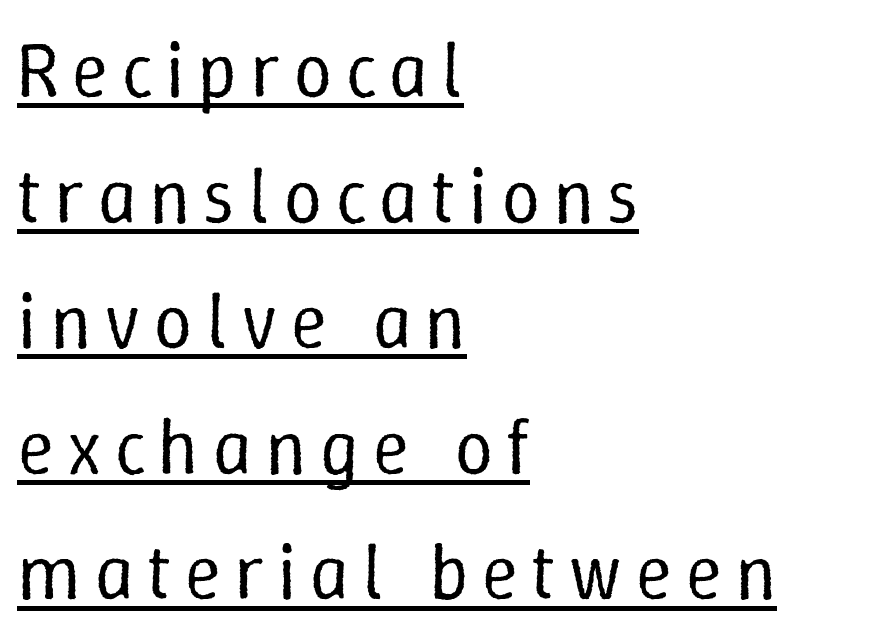
{"italic": "no", "bold": "no", "weight": "regular", "width": "normal", "stroke_contrast": "low", "x_height": "medium", "monospaced": "no", "underline": "yes", "align": "left", "line_spacing": "normal", "line_spacing_ratio": 1.61, "glyph_px": 78}
